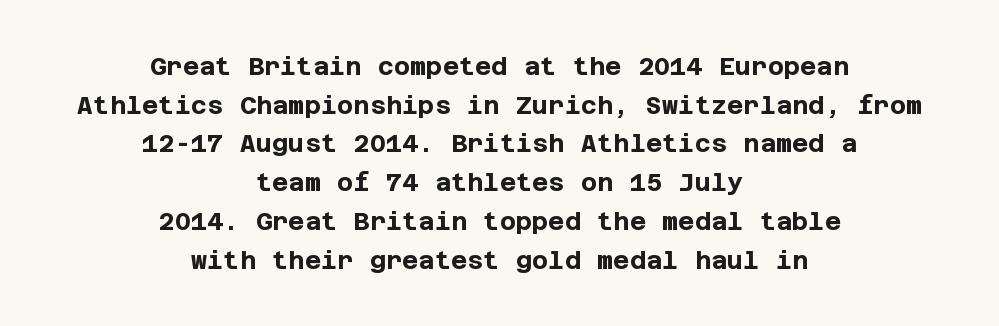
Is the letter spacing exaggerated? No — it looks like the ordinary default. Tall strokes in this sample are plumb rather than angled. Reading down the block, each line starts at a different indent, mirrored at its end. One glance says typical: line gaps are just what's usual. Is the type bold? Yes — the strokes are clearly thick and heavy.
